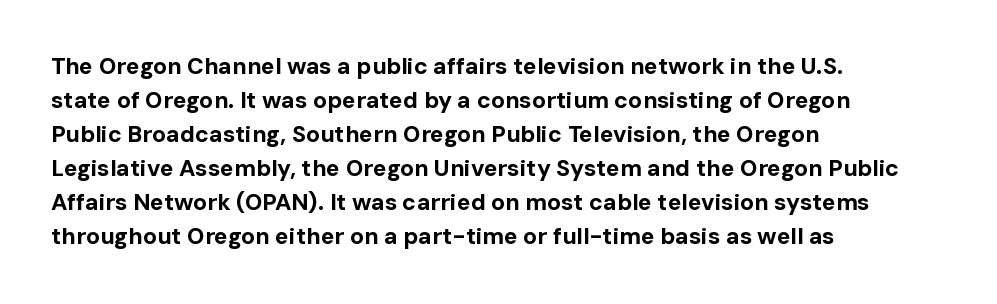
{"italic": "no", "bold": "yes", "underline": "no", "align": "left", "line_spacing": "normal", "line_spacing_ratio": 1.48, "letter_spacing": "normal", "letter_spacing_em": 0.0, "glyph_px": 23}
